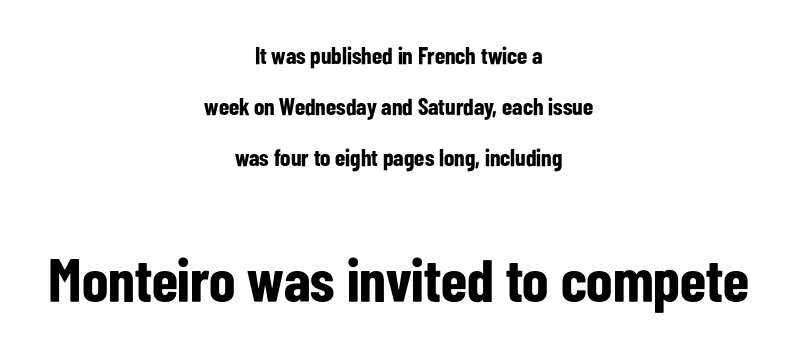
The image shows 61 px bold, condensed sans-serif type, upright; set centered, loose line spacing (2.13x), normal letter spacing, not underlined; the second (bottom) block is 2.54x larger; low stroke contrast and a medium x-height.
